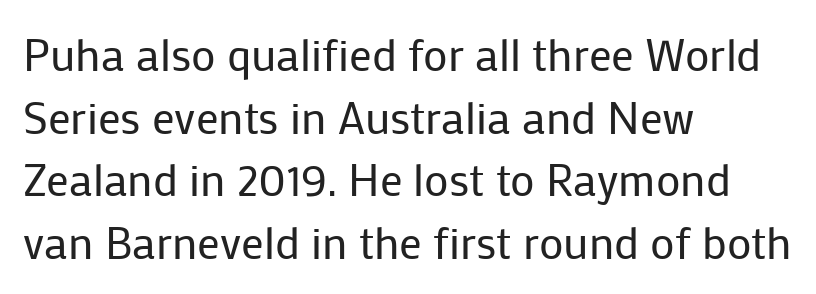
{"serif": "no", "italic": "no", "bold": "no", "weight": "regular", "width": "normal", "stroke_contrast": "low", "x_height": "medium", "monospaced": "no", "underline": "no", "align": "left", "line_spacing": "normal", "line_spacing_ratio": 1.39, "letter_spacing": "normal", "letter_spacing_em": 0.0, "glyph_px": 45}
